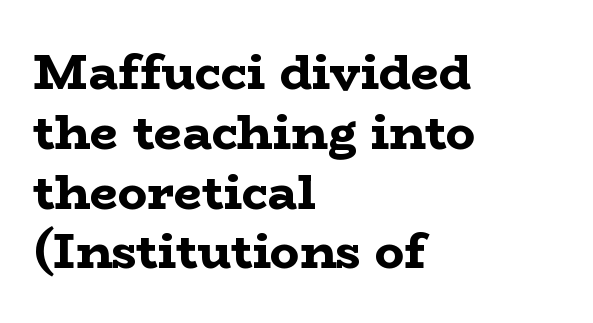
Q: Is the text bold? A: Yes.
Q: Is the text italic (slanted)? A: No, it is upright.
Q: Is the typeface a serif or a sans-serif typeface? A: Serif.
Q: Is the text underlined? A: No.
Q: How is the paragraph aligned? A: Left-aligned.
Q: Is the spacing between letters normal or unusually wide? A: Normal.
Q: Width (condensed, normal, or wide)? A: Wide.
Q: Stroke contrast? A: Low.
Q: x-height? A: Medium.
Q: Monospaced? A: No.
